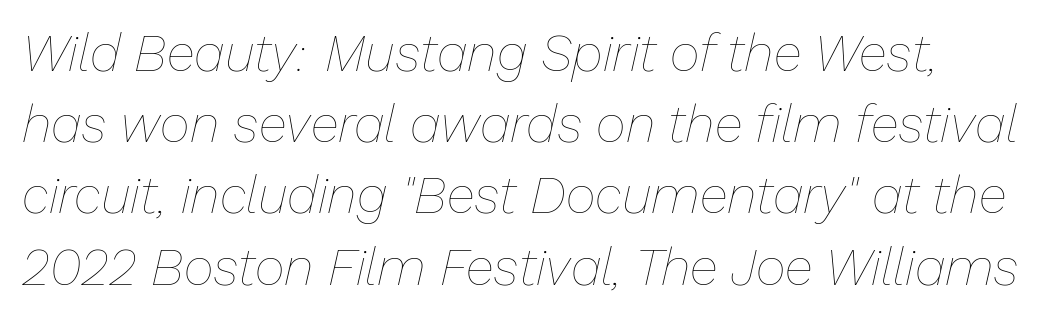
The rendering uses natural spacing where letterforms have individual widths. Compared with ordinary roman type, these characters are visibly tilted. Honestly, there is no underline to notice here at all. The letters sit at their default tracking, neither squeezed nor spread.
